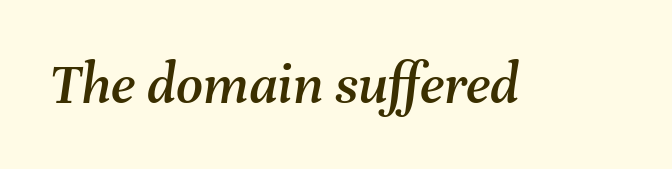
The image shows 59 px text type, italic (leaning right); set normal letter spacing, not underlined; medium stroke contrast and a medium x-height.
